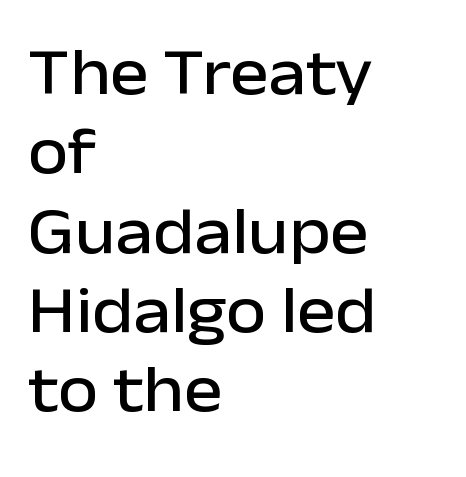
Q: Is the text italic (slanted)? A: No, it is upright.
Q: Is the typeface a serif or a sans-serif typeface? A: Sans-serif.
Q: Is the text underlined? A: No.
Q: How is the paragraph aligned? A: Left-aligned.
Q: Is the spacing between letters normal or unusually wide? A: Normal.
Q: Width (condensed, normal, or wide)? A: Normal.
Q: Stroke contrast? A: Low.
Q: x-height? A: Medium.
Q: Monospaced? A: No.
